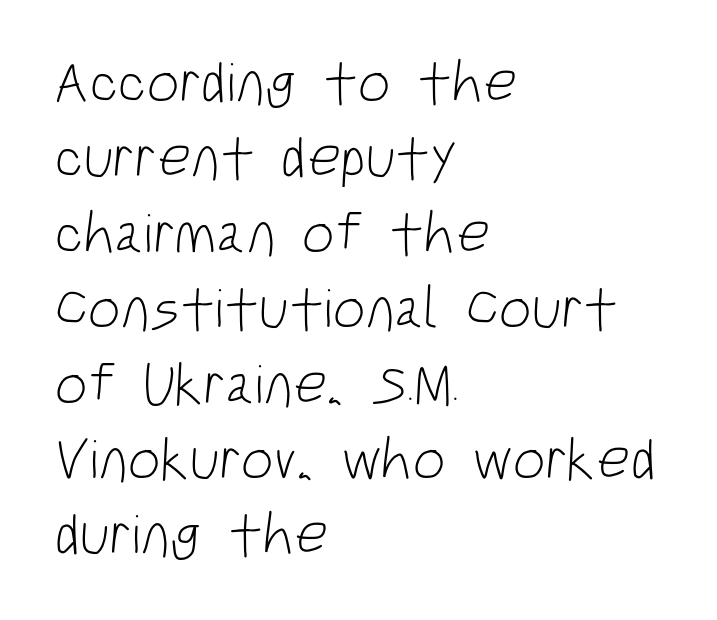
Here the designer chose a conventional face with non-uniform glyph widths. The typesetting does not lean heavy: it is not bold. Underlining? Definitely not there. Notice how descenders clear the ascenders below comfortably — that's standard leading. Observe the absence of serifs on each vertical stroke in this sample. The paragraph shown leans on its left margin.
